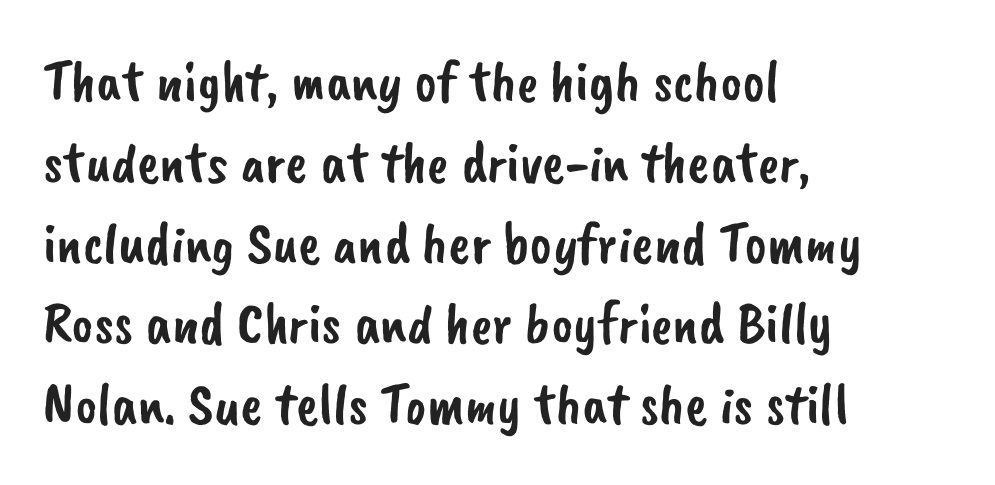
{"serif": "no", "width": "normal", "stroke_contrast": "low", "x_height": "small", "monospaced": "no", "underline": "no", "align": "left", "line_spacing": "normal", "line_spacing_ratio": 1.37, "letter_spacing": "normal", "letter_spacing_em": 0.0, "glyph_px": 59}
